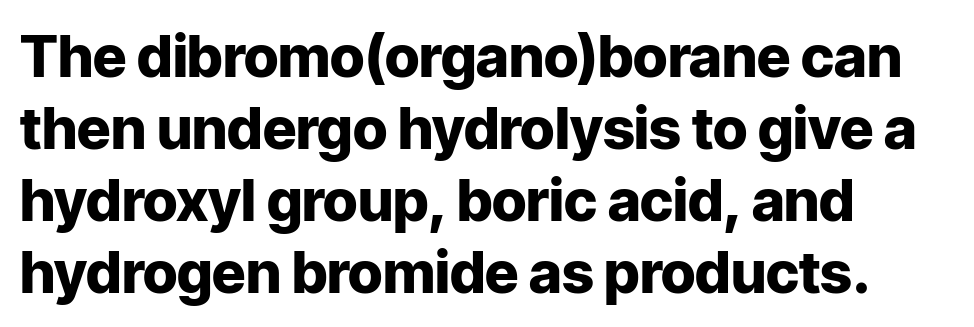
These lines are composed in type without serifs. Nope, not italic — everything's standing straight. The letterforms sit shoulder to shoulder at normal distance. Which margin do the lines hug? The left one — the right edge is uneven. The zone under the glyphs is completely vacant.
